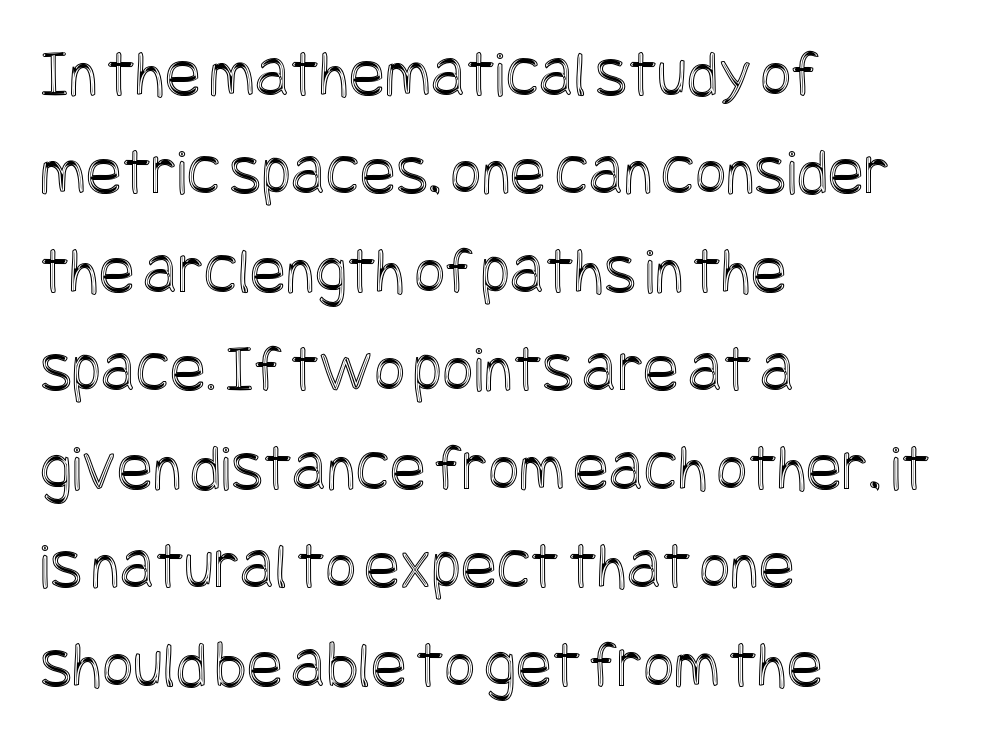
Q: Is the text italic (slanted)? A: No, it is upright.
Q: Is the text underlined? A: No.
Q: How is the paragraph aligned? A: Left-aligned.
Q: Is the spacing between letters normal or unusually wide? A: Normal.
Q: Is the spacing between lines tight, normal or loose? A: Normal.
Q: Width (condensed, normal, or wide)? A: Condensed.
Q: x-height? A: Large.
